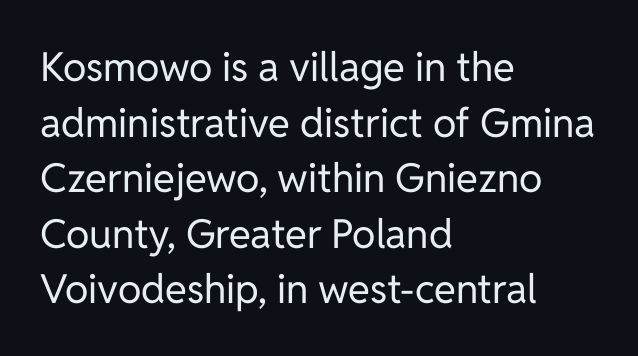
The image shows 40 px regular-weight sans-serif type, upright; set left-aligned, normal line spacing (1.39x), normal letter spacing, not underlined; low stroke contrast and a medium x-height.
